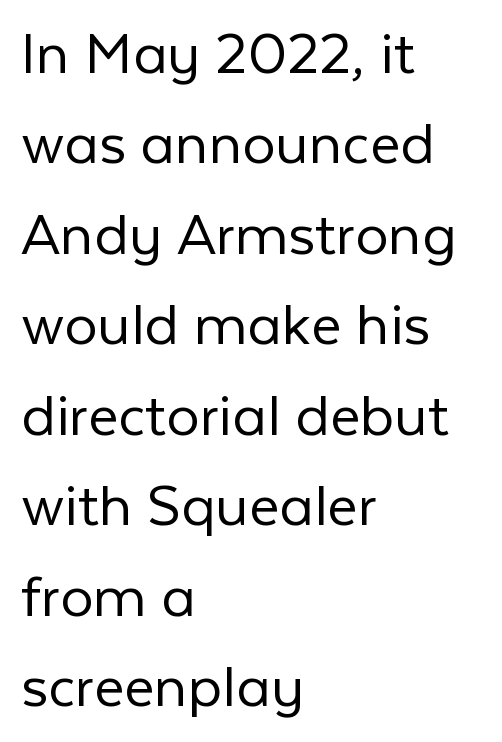
The image shows 66 px light sans-serif type, upright; set left-aligned, normal line spacing (1.37x), normal letter spacing, not underlined; low stroke contrast and a medium x-height.
